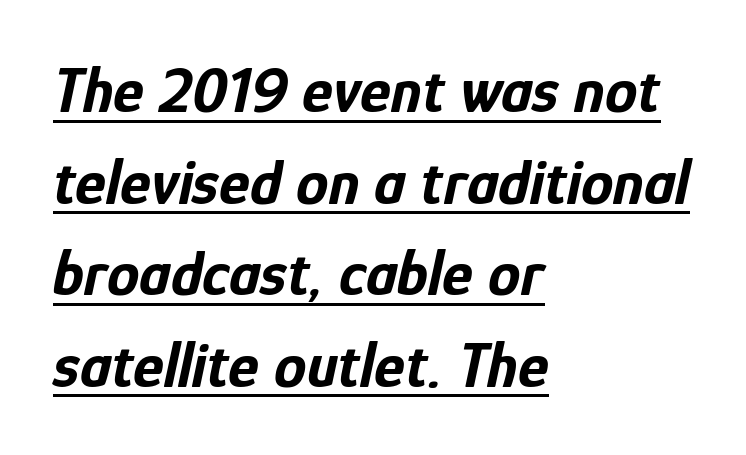
Q: Is the text bold? A: Yes.
Q: Is the text italic (slanted)? A: Yes, it leans right by about 12 degrees.
Q: Is the text underlined? A: Yes.
Q: How is the paragraph aligned? A: Left-aligned.
Q: Is the spacing between letters normal or unusually wide? A: Normal.
Q: Is the spacing between lines tight, normal or loose? A: Normal.
Q: Width (condensed, normal, or wide)? A: Condensed.
Q: Stroke contrast? A: Low.
Q: x-height? A: Medium.
Q: Monospaced? A: No.
